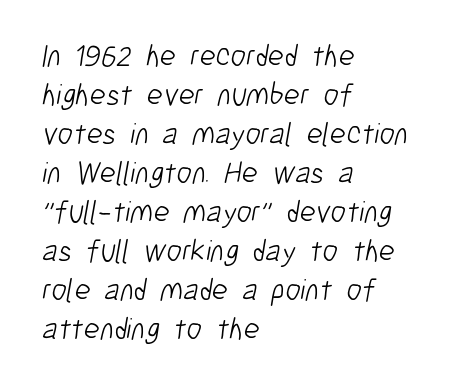
The image shows 31 px light, condensed sans-serif type; set left-aligned, normal line spacing (1.26x), normal letter spacing, not underlined; low stroke contrast and a medium x-height.
